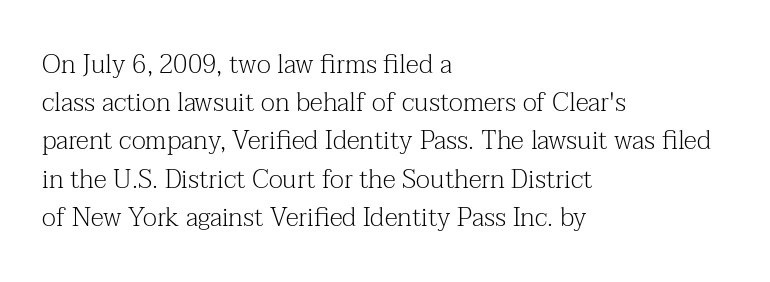
{"italic": "no", "bold": "no", "underline": "no", "align": "left", "line_spacing": "normal", "line_spacing_ratio": 1.47, "letter_spacing": "normal", "letter_spacing_em": 0.0, "glyph_px": 26}
